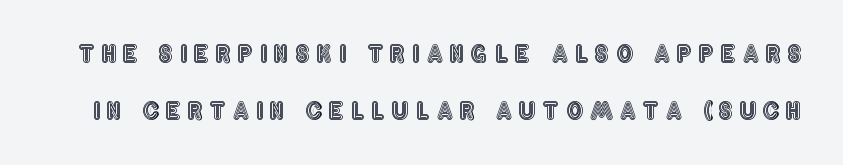
Spacing between characters has been opened up far beyond the box default. Honestly, the rows look like they've been pulled way apart. Italic? Not at all — the glyphs are vertical. Just letters on the line, the space beneath them empty.
